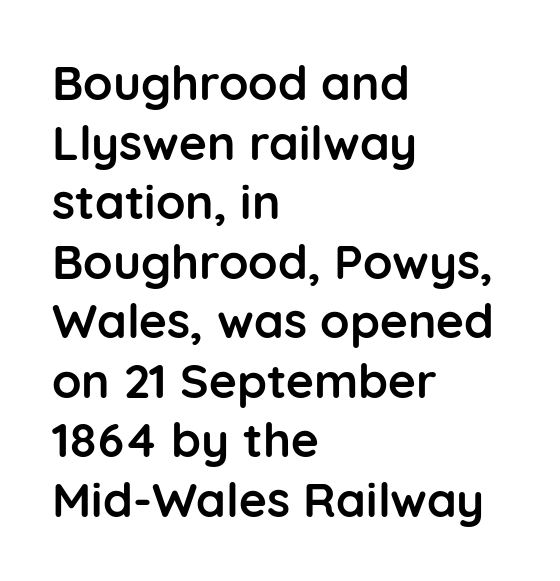
Proportional: the letters do not fall into vertical columns. Typeset ragged right — the left edge is the straight one. Weight check: bold — yes, fully. Every character sits straight up, as roman type does. Type style note: lacks serifs. You could call the tracking neutral — neither tight nor loose.
